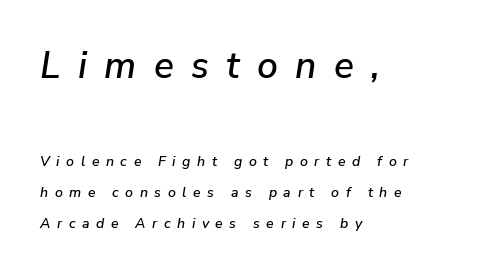
The image shows 37 px text type, italic (leaning right); set left-aligned, loose line spacing (2.21x), unusually wide letter spacing (+0.47 em), not underlined; the first (top) block is 2.64x larger; low stroke contrast and a medium x-height.
